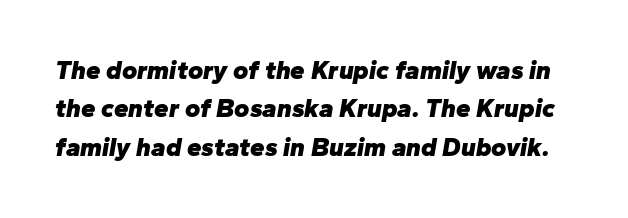
Italic: yes, the glyphs are oblique. These lines carry a lot of weight — the face is fully bold. Type without underlining. A normal amount of white space separates one row of letters from the next.
